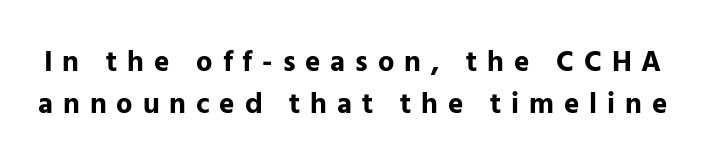
{"serif": "no", "italic": "no", "bold": "yes", "weight": "bold", "width": "normal", "stroke_contrast": "low", "x_height": "medium", "monospaced": "no", "underline": "no", "line_spacing": "normal", "line_spacing_ratio": 1.44, "letter_spacing": "wide", "letter_spacing_em": 0.34, "glyph_px": 29}
